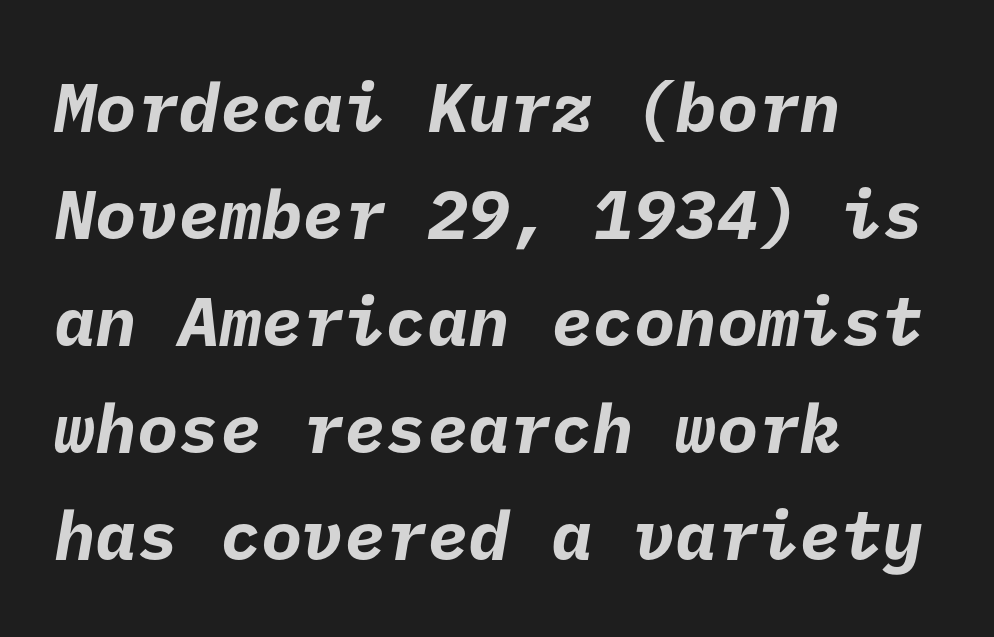
There is no visible air inserted between adjacent glyphs. All the whitespace from short lines collects on the right. The letters carry no serifs — their stems end cleanly without finishing strokes. Weight: bold. A clean baseline with only descenders dipping below it.
